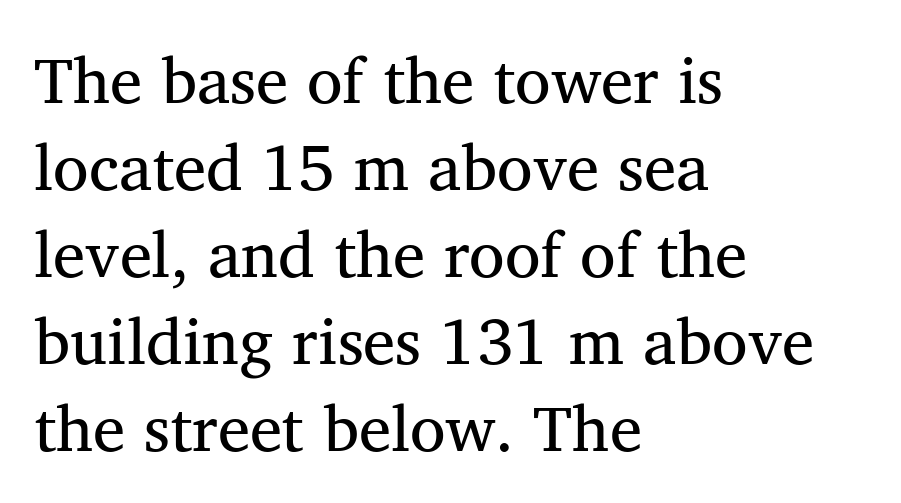
{"serif": "yes", "bold": "no", "weight": "regular", "width": "normal", "stroke_contrast": "medium", "x_height": "medium", "monospaced": "no", "underline": "no", "align": "left", "line_spacing": "normal", "line_spacing_ratio": 1.34, "letter_spacing": "normal", "letter_spacing_em": 0.0, "glyph_px": 65}
